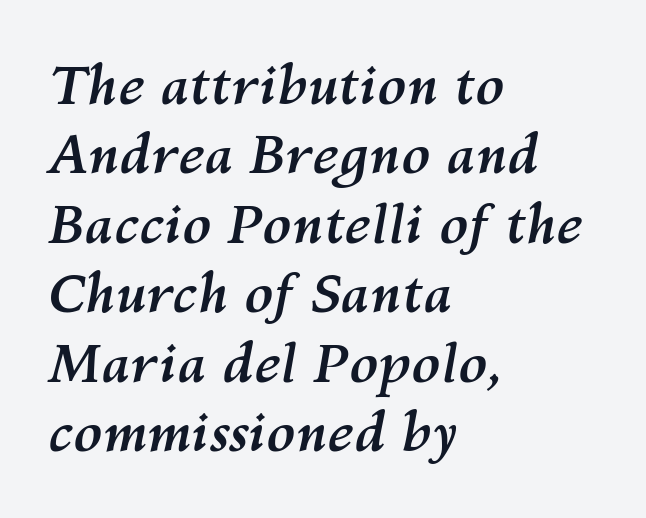
{"italic": "yes", "lean": "right", "slant_degrees": 10, "bold": "yes", "weight": "semibold", "width": "normal", "stroke_contrast": "medium", "x_height": "medium", "monospaced": "no", "underline": "no", "align": "left", "line_spacing": "normal", "line_spacing_ratio": 1.31, "letter_spacing": "normal", "letter_spacing_em": 0.0, "glyph_px": 53}
